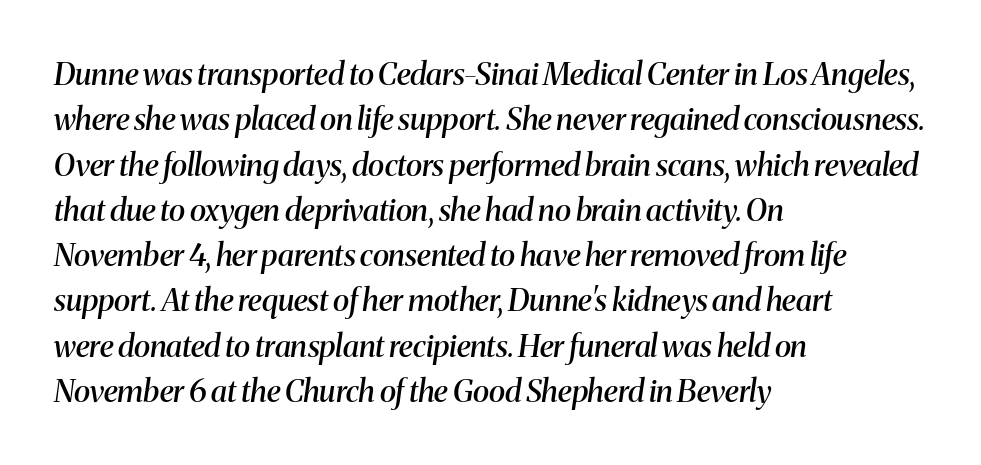
The image shows 31 px semibold serif type, italic (leaning right); set left-aligned, normal line spacing (1.46x), normal letter spacing, not underlined; medium stroke contrast and a medium x-height.
